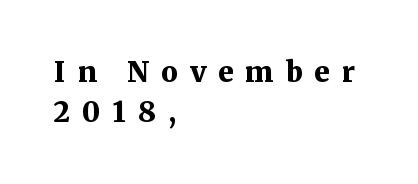
Note the varied advance widths — an 'i' is clearly narrower than an 'm'. The compositor pushed each line to the left boundary. The strokes are fattened all the way to bold. The string is rendered with underlining switched off.
